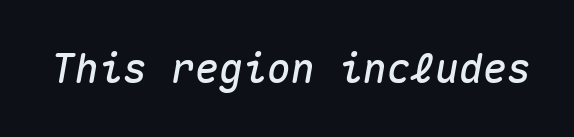
{"italic": "yes", "lean": "right", "slant_degrees": 10, "width": "normal", "stroke_contrast": "medium", "x_height": "medium", "monospaced": "yes", "underline": "no", "letter_spacing": "normal", "letter_spacing_em": 0.0, "glyph_px": 40}
